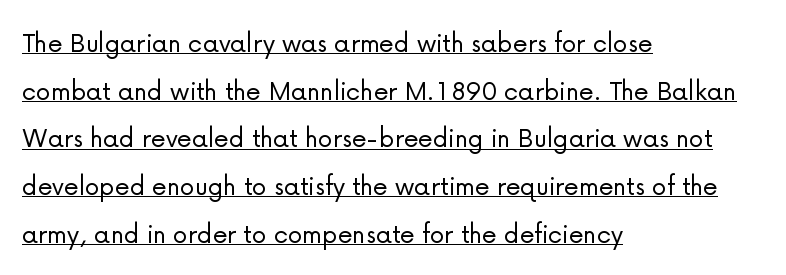
{"serif": "no", "italic": "no", "bold": "no", "weight": "light", "width": "normal", "stroke_contrast": "low", "x_height": "medium", "monospaced": "no", "underline": "yes", "align": "left", "line_spacing": "normal", "line_spacing_ratio": 1.59, "letter_spacing": "normal", "letter_spacing_em": 0.0, "glyph_px": 30}
